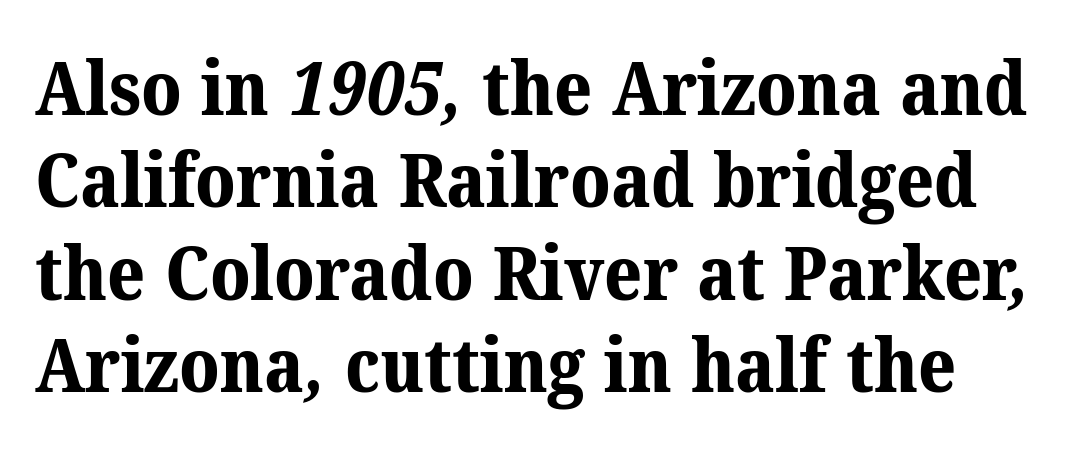
The image shows 74 px bold serif type; set normal line spacing (1.25x), normal letter spacing, not underlined; medium stroke contrast and a medium x-height.
